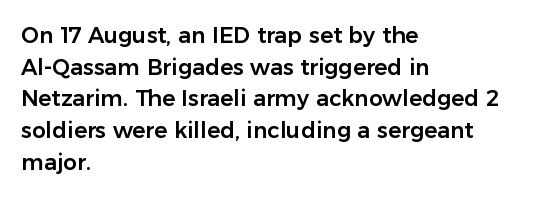
{"italic": "no", "underline": "no", "align": "left", "line_spacing": "normal", "line_spacing_ratio": 1.44, "letter_spacing": "normal", "letter_spacing_em": 0.0, "glyph_px": 22}
